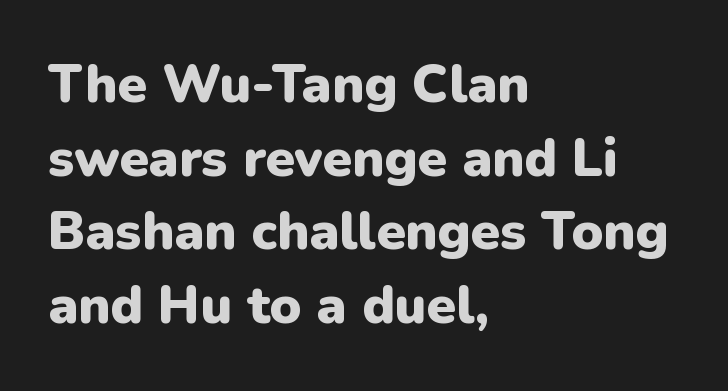
Q: Is the text bold? A: Yes.
Q: Is the text italic (slanted)? A: No, it is upright.
Q: Is the typeface a serif or a sans-serif typeface? A: Sans-serif.
Q: Is the text underlined? A: No.
Q: How is the paragraph aligned? A: Left-aligned.
Q: Is the spacing between letters normal or unusually wide? A: Normal.
Q: Is the spacing between lines tight, normal or loose? A: Normal.
Q: Width (condensed, normal, or wide)? A: Normal.
Q: Stroke contrast? A: Low.
Q: x-height? A: Medium.
Q: Monospaced? A: No.
